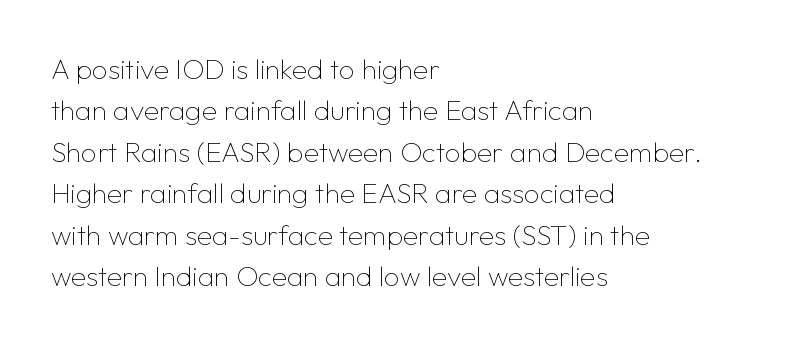
The image shows 28 px thin sans-serif type, upright; set left-aligned, normal line spacing (1.48x), normal letter spacing, not underlined; low stroke contrast and a medium x-height.
